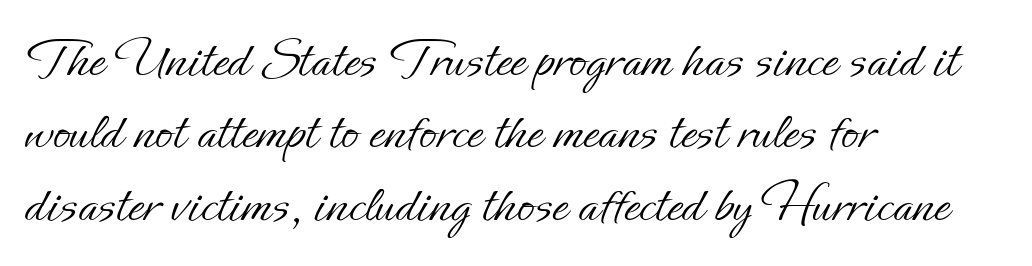
The image shows 57 px light type; set left-aligned, normal line spacing (1.27x), normal letter spacing, not underlined; low stroke contrast and a small x-height.
